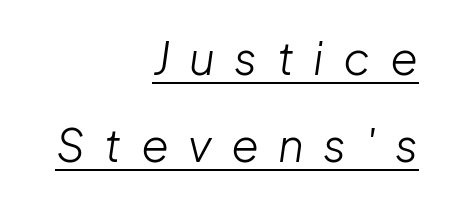
Is the type slanted? Yes — the strokes lean at a clear angle. Summary of vertical rhythm: relaxed, with wide interline spacing. You could not count columns in this text — the font is proportionally spaced. The weight tops out at a normal text grade. The line texture is sparse and dotted thanks to wide tracking.
